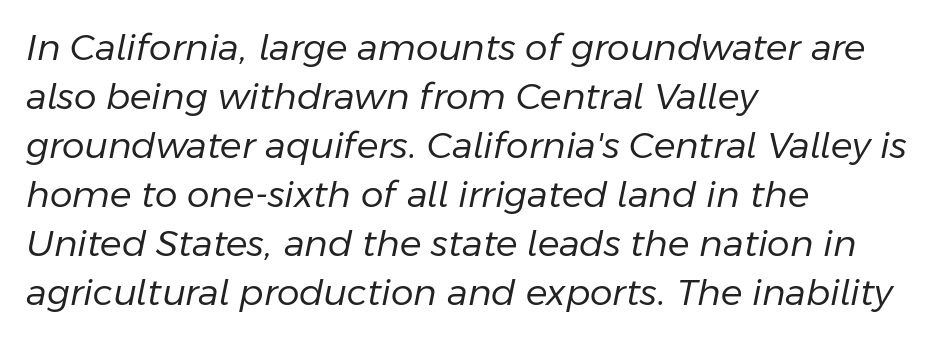
The lines sit at an ordinary, default distance from one another. Character widths vary here, with narrow letters taking less room than wide ones. Italic? Definitely — the glyphs are oblique. The compositor pushed each line to the left boundary.
